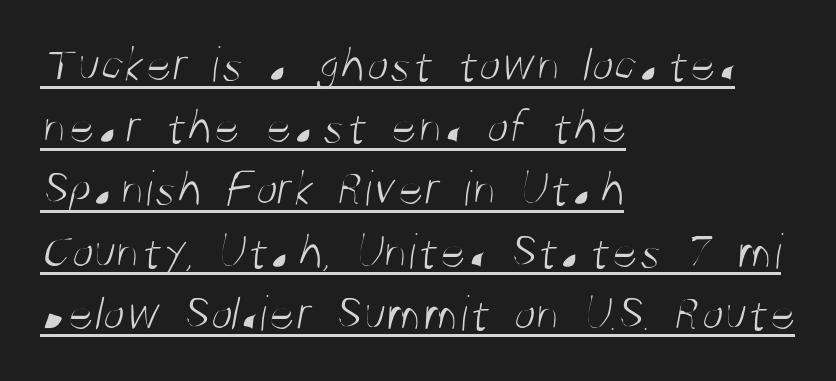
Q: Is the text bold? A: No.
Q: Is the typeface a serif or a sans-serif typeface? A: Sans-serif.
Q: Is the text underlined? A: Yes.
Q: How is the paragraph aligned? A: Left-aligned.
Q: Is the spacing between letters normal or unusually wide? A: Normal.
Q: Width (condensed, normal, or wide)? A: Condensed.
Q: Stroke contrast? A: Medium.
Q: x-height? A: Large.
Q: Monospaced? A: No.
